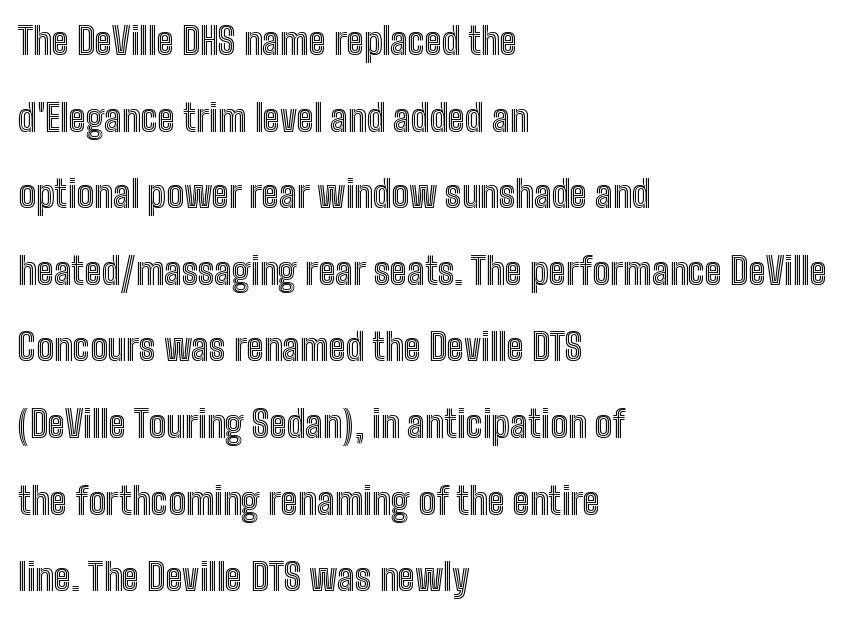
The image shows 37 px condensed type, upright; set left-aligned, loose line spacing (2.07x), normal letter spacing, not underlined; a medium x-height.
